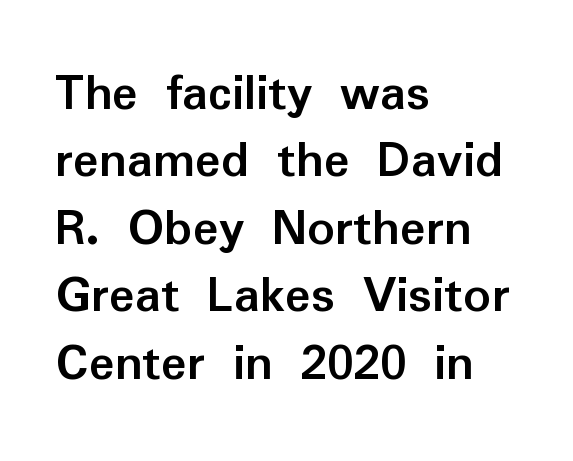
{"serif": "no", "italic": "no", "bold": "yes", "weight": "semibold", "width": "normal", "stroke_contrast": "low", "x_height": "medium", "monospaced": "no", "underline": "no", "align": "left", "line_spacing": "normal", "line_spacing_ratio": 1.25, "letter_spacing": "normal", "letter_spacing_em": 0.0, "glyph_px": 54}
